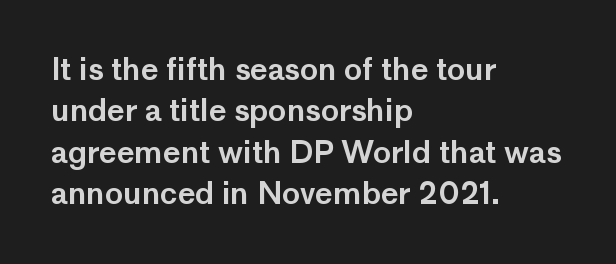
Q: Is the text italic (slanted)? A: No, it is upright.
Q: Is the typeface a serif or a sans-serif typeface? A: Sans-serif.
Q: Is the text underlined? A: No.
Q: How is the paragraph aligned? A: Left-aligned.
Q: Is the spacing between letters normal or unusually wide? A: Normal.
Q: Is the spacing between lines tight, normal or loose? A: Normal.
Q: Width (condensed, normal, or wide)? A: Normal.
Q: Stroke contrast? A: Low.
Q: x-height? A: Medium.
Q: Monospaced? A: No.
